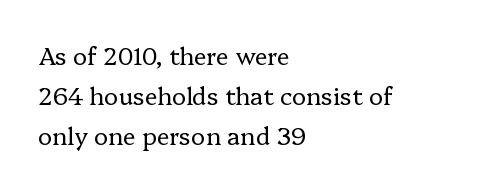
Q: Is the text bold? A: No.
Q: Is the text italic (slanted)? A: No, it is upright.
Q: Is the text underlined? A: No.
Q: How is the paragraph aligned? A: Left-aligned.
Q: Is the spacing between letters normal or unusually wide? A: Normal.
Q: Is the spacing between lines tight, normal or loose? A: Normal.
